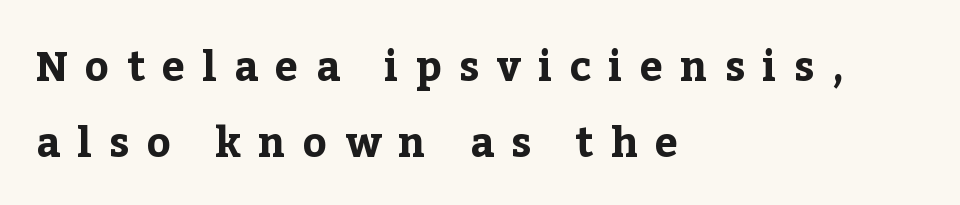
Q: Is the text bold? A: Yes.
Q: Is the text italic (slanted)? A: No, it is upright.
Q: Is the typeface a serif or a sans-serif typeface? A: Serif.
Q: Is the text underlined? A: No.
Q: How is the paragraph aligned? A: Left-aligned.
Q: Is the spacing between letters normal or unusually wide? A: Unusually wide.
Q: Width (condensed, normal, or wide)? A: Normal.
Q: Stroke contrast? A: Low.
Q: x-height? A: Medium.
Q: Monospaced? A: No.
